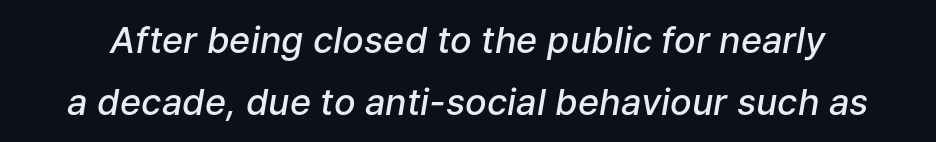
Q: Is the text bold? A: Semi-bold.
Q: Is the text italic (slanted)? A: Yes, it leans right by about 9 degrees.
Q: Is the text underlined? A: No.
Q: Is the spacing between letters normal or unusually wide? A: Normal.
Q: Width (condensed, normal, or wide)? A: Normal.
Q: Stroke contrast? A: Low.
Q: x-height? A: Medium.
Q: Monospaced? A: No.
